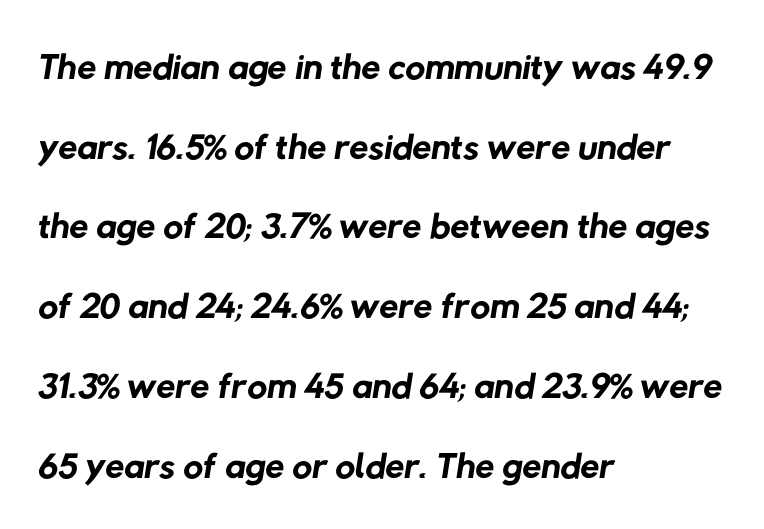
Beneath every word, the page is bare. Is this a heavy cut? Hardly; it is regular or lighter. Typeset ragged right — the left edge is the straight one. Each letter keeps its own natural width here, so spacing adapts to shape.
